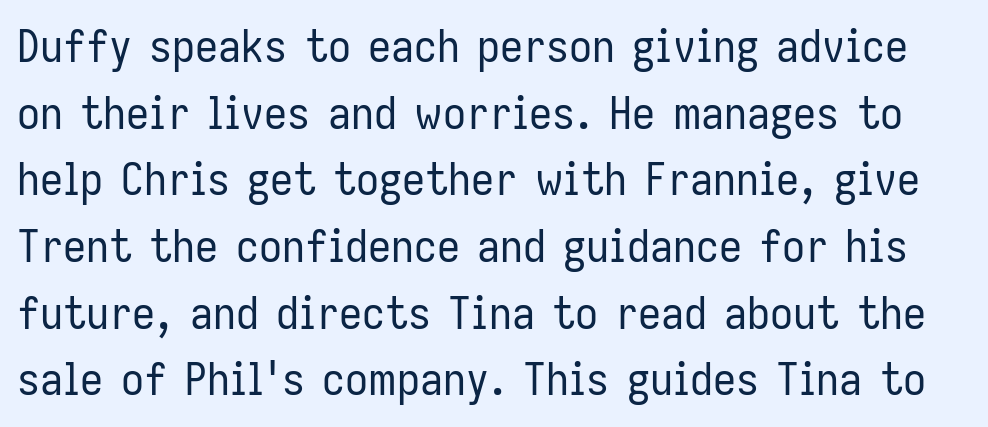
Q: Is the text bold? A: No.
Q: Is the text italic (slanted)? A: No, it is upright.
Q: Is the typeface a serif or a sans-serif typeface? A: Sans-serif.
Q: Is the text underlined? A: No.
Q: Is the spacing between letters normal or unusually wide? A: Normal.
Q: Is the spacing between lines tight, normal or loose? A: Normal.
Q: Width (condensed, normal, or wide)? A: Condensed.
Q: Stroke contrast? A: Low.
Q: x-height? A: Medium.
Q: Monospaced? A: No.
